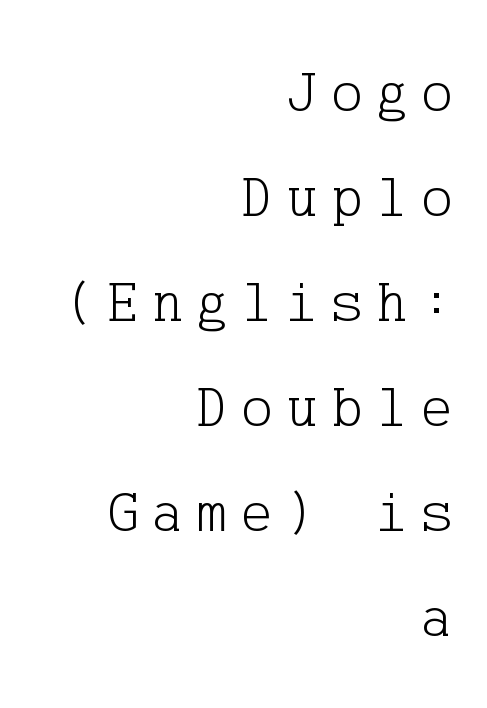
Substantial extra tracking has been applied to these lines. Is the block centered? No — it sits flush against the right margin. Words float on clear page, feet unadorned. Serifs: yes, visible at the terminals of the letterforms. Each stroke keeps to a modest, everyday thickness or less. Nope, not italic — everything's standing straight.
